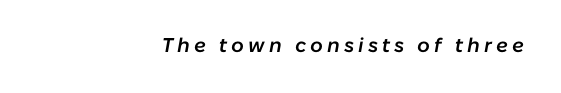
{"italic": "yes", "lean": "right", "slant_degrees": 10, "bold": "semi", "underline": "no", "align": "right", "letter_spacing": "wide", "letter_spacing_em": 0.2, "glyph_px": 20}
